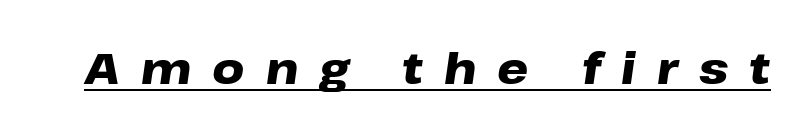
Has an underline been added? It has. Pretty heavy lettering here — definitely bold. The glyphs look as if they've been sheared to an angle. Here the glyphs are tracked loosely, breaking word shapes into spaced letters. Looks like regular typesetting: each glyph gets only the width it needs.
